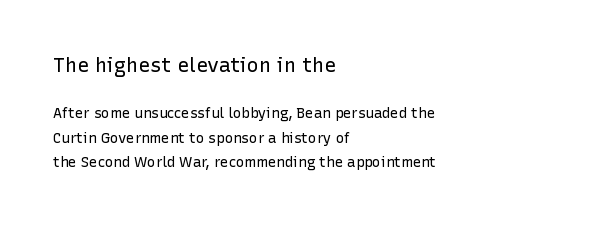
{"italic": "no", "bold": "no", "underline": "no", "align": "left", "line_spacing_ratio": 1.76, "letter_spacing": "normal", "letter_spacing_em": 0.0, "larger_block": "first", "size_ratio": 1.43, "glyph_px": 20}
